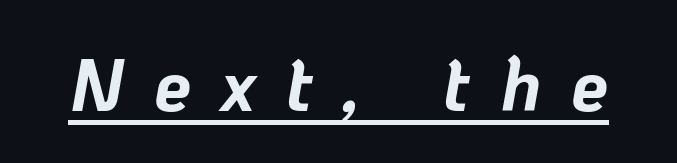
{"italic": "yes", "lean": "right", "slant_degrees": 10, "bold": "yes", "weight": "bold", "width": "normal", "stroke_contrast": "low", "x_height": "medium", "monospaced": "no", "underline": "yes", "letter_spacing": "wide", "letter_spacing_em": 0.4, "glyph_px": 75}
